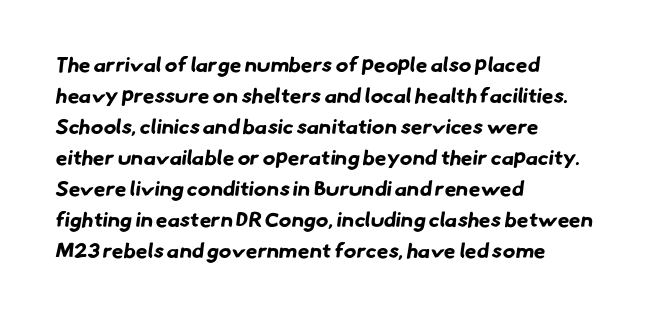
Q: Is the text bold? A: Yes.
Q: Is the text underlined? A: No.
Q: How is the paragraph aligned? A: Left-aligned.
Q: Is the spacing between letters normal or unusually wide? A: Normal.
Q: Is the spacing between lines tight, normal or loose? A: Normal.
